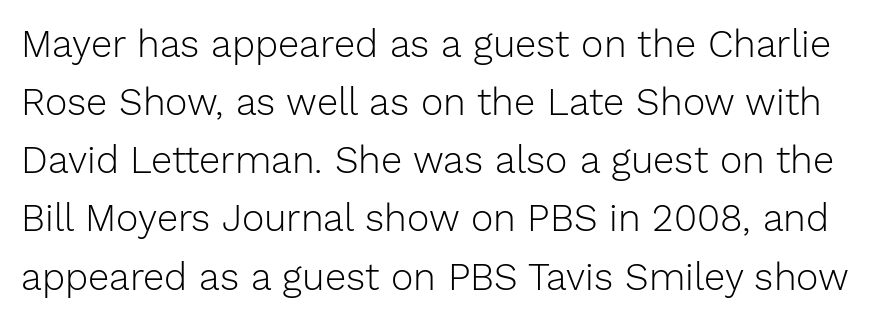
The image shows 38 px light sans-serif type, upright; set normal line spacing (1.53x), normal letter spacing, not underlined; low stroke contrast and a medium x-height.
